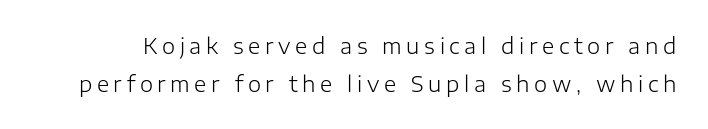
The image shows 21 px text type, upright; set line spacing 1.8x, unusually wide letter spacing (+0.22 em), not underlined.
